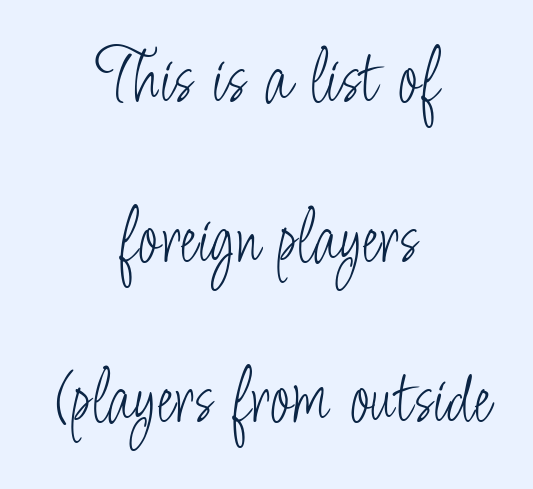
Q: Is the text bold? A: No.
Q: Is the text italic (slanted)? A: Yes.
Q: Is the typeface a serif or a sans-serif typeface? A: Sans-serif.
Q: Is the text underlined? A: No.
Q: How is the paragraph aligned? A: Centered.
Q: Is the spacing between letters normal or unusually wide? A: Normal.
Q: Is the spacing between lines tight, normal or loose? A: Loose.
Q: Width (condensed, normal, or wide)? A: Condensed.
Q: Stroke contrast? A: Low.
Q: x-height? A: Small.
Q: Monospaced? A: No.
